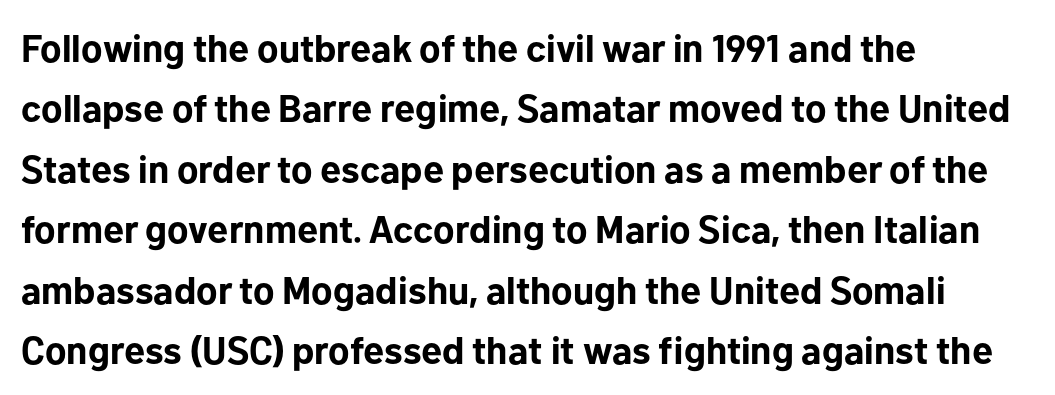
Q: Is the text bold? A: Yes.
Q: Is the text italic (slanted)? A: No, it is upright.
Q: Is the typeface a serif or a sans-serif typeface? A: Sans-serif.
Q: Is the text underlined? A: No.
Q: How is the paragraph aligned? A: Left-aligned.
Q: Is the spacing between letters normal or unusually wide? A: Normal.
Q: Is the spacing between lines tight, normal or loose? A: Normal.
Q: Width (condensed, normal, or wide)? A: Normal.
Q: Stroke contrast? A: Low.
Q: x-height? A: Medium.
Q: Monospaced? A: No.
